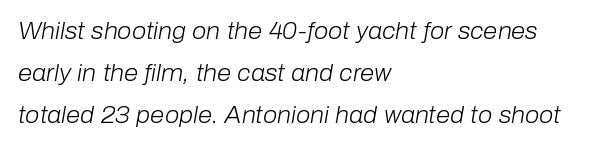
The image shows 23 px text type, italic (leaning right); set left-aligned, line spacing 1.83x, normal letter spacing, not underlined.
